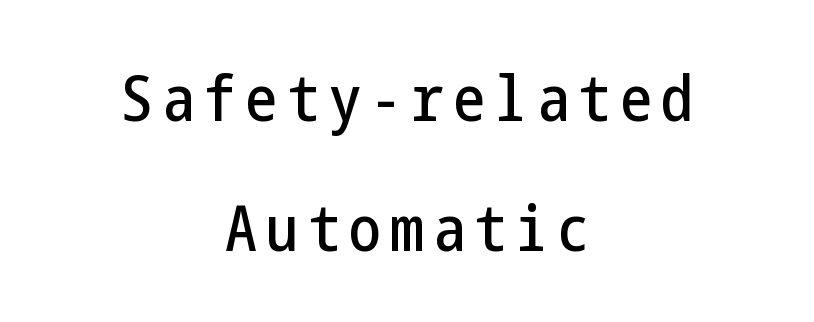
The image shows 64 px condensed sans-serif type, upright; set centered, loose line spacing (2.03x), not underlined; low stroke contrast and a medium x-height.
